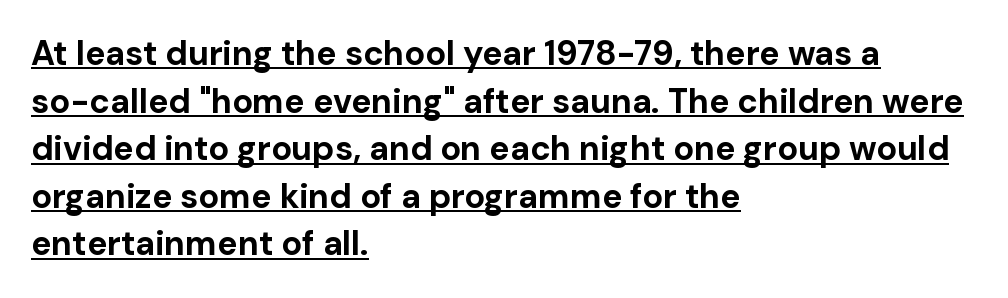
The image shows 34 px bold sans-serif type, upright; set left-aligned, normal line spacing (1.4x), normal letter spacing, underlined; low stroke contrast and a medium x-height.
